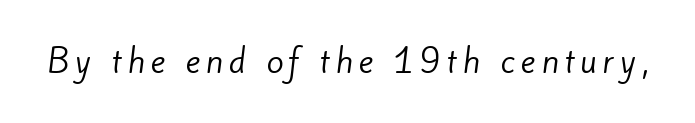
Q: Is the text bold? A: No.
Q: Is the typeface a serif or a sans-serif typeface? A: Sans-serif.
Q: Is the text underlined? A: No.
Q: Width (condensed, normal, or wide)? A: Normal.
Q: Stroke contrast? A: Low.
Q: x-height? A: Small.
Q: Monospaced? A: No.
